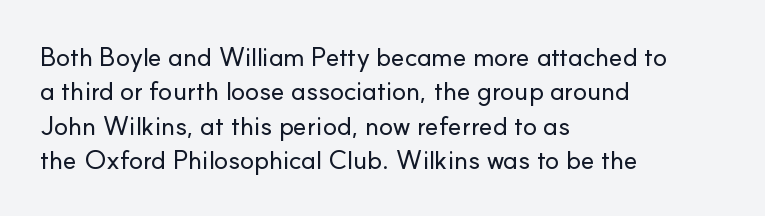
{"italic": "no", "underline": "no", "align": "left", "line_spacing": "normal", "line_spacing_ratio": 1.32, "letter_spacing": "normal", "letter_spacing_em": 0.0, "glyph_px": 26}
